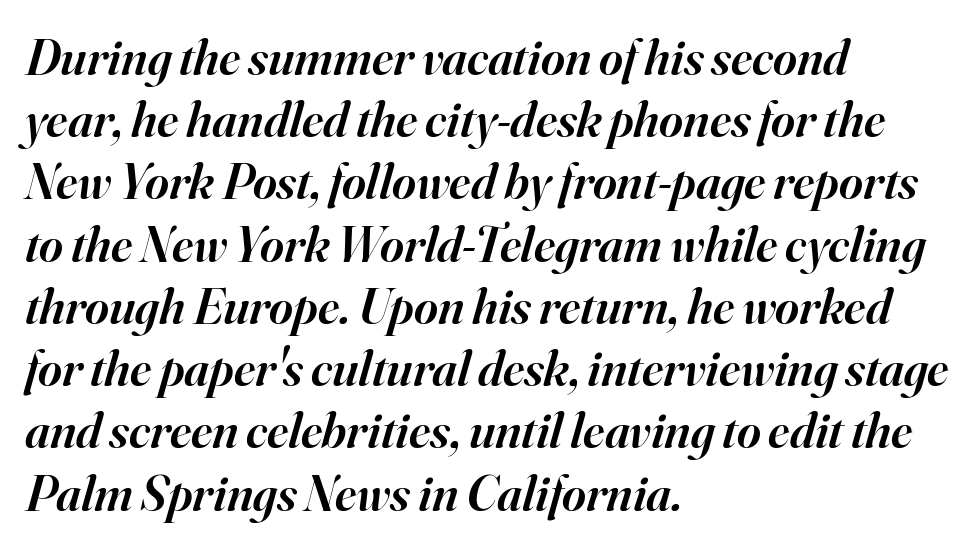
Every character sits at an angle, as italics do. Nobody touched the tracking dial on this one. As a designer I'd log this as weight 600, semibold. Decoration check: the copy has no underline. Casual observation: everything's shoved over to the left.
